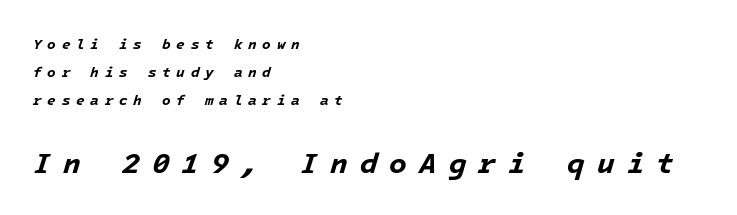
{"italic": "yes", "lean": "right", "slant_degrees": 16, "bold": "yes", "weight": "bold", "width": "normal", "stroke_contrast": "low", "x_height": "medium", "underline": "no", "align": "left", "line_spacing": "loose", "line_spacing_ratio": 2.01, "letter_spacing": "wide", "letter_spacing_em": 0.41, "larger_block": "second", "size_ratio": 2.07, "glyph_px": 29}
